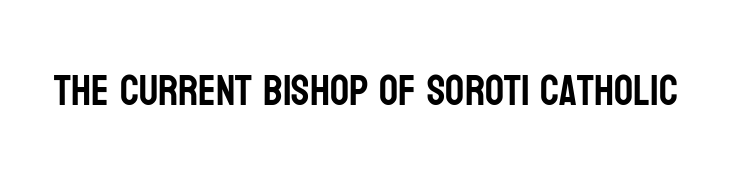
Q: Is the text italic (slanted)? A: No, it is upright.
Q: Is the typeface a serif or a sans-serif typeface? A: Sans-serif.
Q: Is the text underlined? A: No.
Q: Is the spacing between letters normal or unusually wide? A: Normal.
Q: Width (condensed, normal, or wide)? A: Condensed.
Q: Stroke contrast? A: Low.
Q: x-height? A: Large.
Q: Monospaced? A: No.
